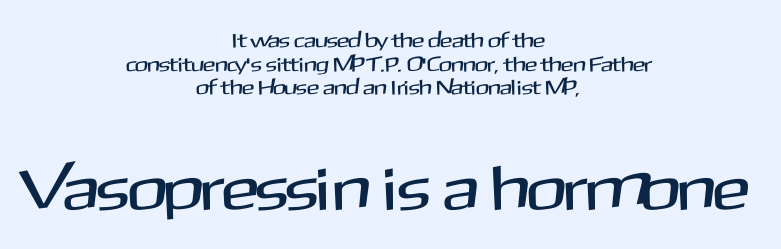
{"serif": "no", "italic": "no", "width": "normal", "stroke_contrast": "medium", "x_height": "medium", "monospaced": "no", "underline": "no", "align": "center", "line_spacing": "tight", "line_spacing_ratio": 1.12, "letter_spacing": "normal", "letter_spacing_em": 0.0, "larger_block": "second", "size_ratio": 3.0, "glyph_px": 63}
